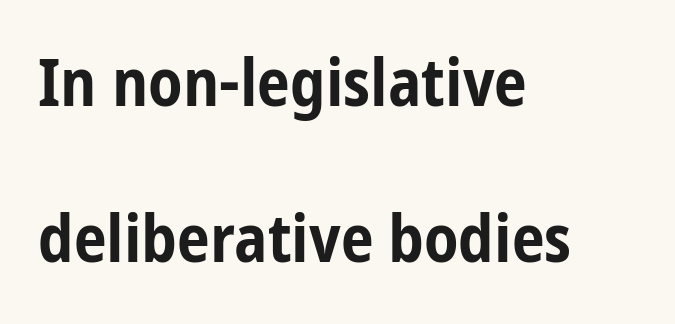
Q: Is the text bold? A: Yes.
Q: Is the text italic (slanted)? A: No, it is upright.
Q: Is the typeface a serif or a sans-serif typeface? A: Sans-serif.
Q: Is the text underlined? A: No.
Q: How is the paragraph aligned? A: Left-aligned.
Q: Is the spacing between letters normal or unusually wide? A: Normal.
Q: Is the spacing between lines tight, normal or loose? A: Loose.
Q: Width (condensed, normal, or wide)? A: Condensed.
Q: Stroke contrast? A: Low.
Q: x-height? A: Medium.
Q: Monospaced? A: No.
